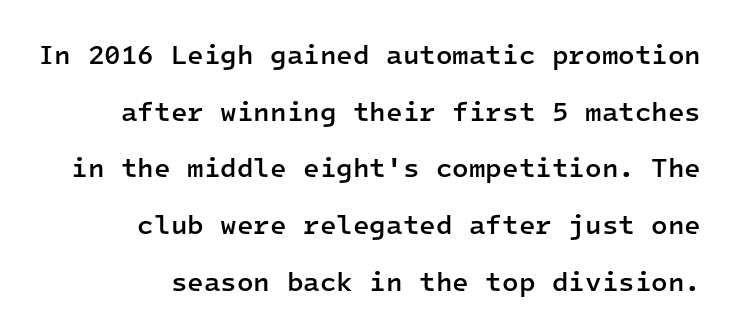
The image shows 27 px text type, upright; set right-aligned, loose line spacing (2.1x), normal letter spacing, not underlined.
